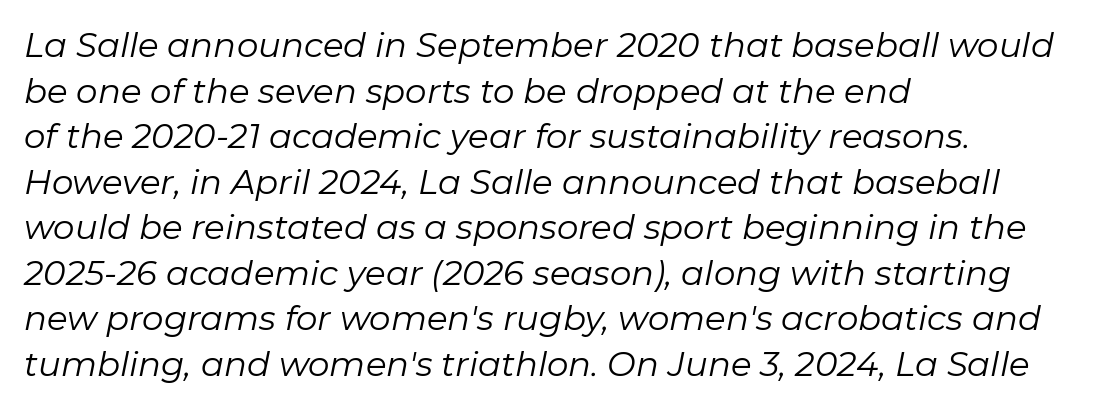
Q: Is the text bold? A: No.
Q: Is the text italic (slanted)? A: Yes, it leans right by about 11 degrees.
Q: Is the text underlined? A: No.
Q: How is the paragraph aligned? A: Left-aligned.
Q: Is the spacing between letters normal or unusually wide? A: Normal.
Q: Is the spacing between lines tight, normal or loose? A: Normal.
Q: Width (condensed, normal, or wide)? A: Normal.
Q: Stroke contrast? A: Low.
Q: x-height? A: Medium.
Q: Monospaced? A: No.
